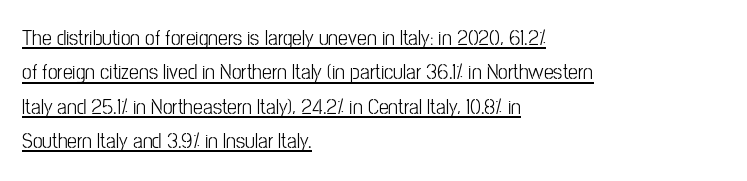
Q: Is the text italic (slanted)? A: No, it is upright.
Q: Is the text underlined? A: Yes.
Q: How is the paragraph aligned? A: Left-aligned.
Q: Is the spacing between letters normal or unusually wide? A: Normal.
Q: Is the spacing between lines tight, normal or loose? A: Normal.
